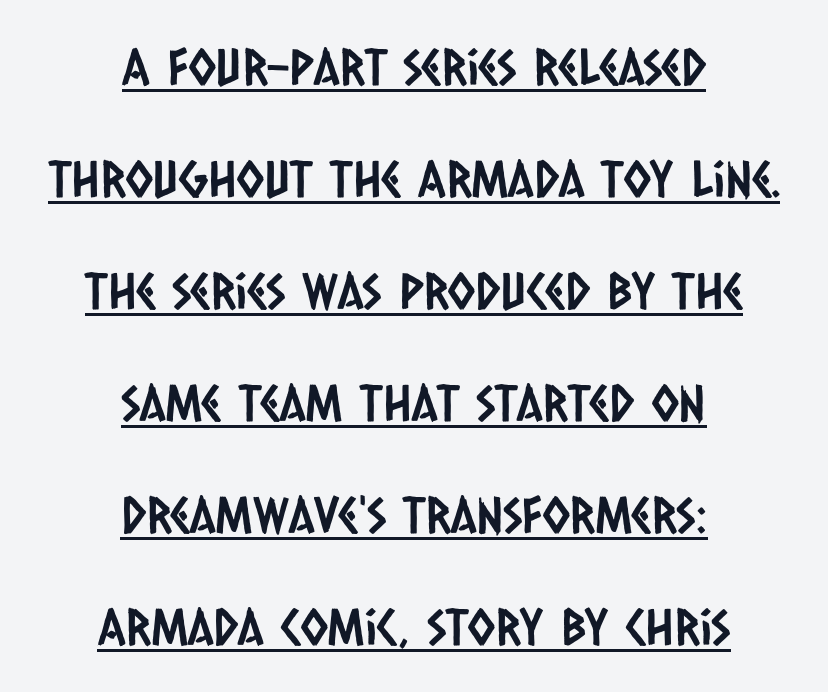
{"serif": "no", "width": "condensed", "stroke_contrast": "low", "x_height": "large", "monospaced": "no", "underline": "yes", "align": "center", "line_spacing": "loose", "line_spacing_ratio": 2.24, "letter_spacing": "normal", "letter_spacing_em": 0.0, "glyph_px": 50}
